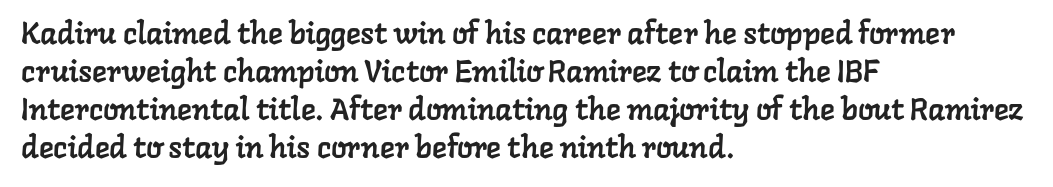
{"serif": "yes", "width": "normal", "stroke_contrast": "low", "x_height": "medium", "monospaced": "no", "underline": "no", "align": "left", "line_spacing_ratio": 1.23, "letter_spacing": "normal", "letter_spacing_em": 0.0, "glyph_px": 31}
